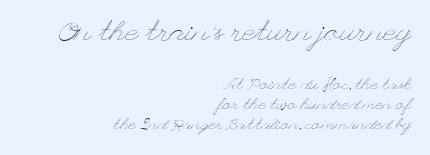
{"bold": "no", "weight": "thin", "width": "wide", "stroke_contrast": "low", "x_height": "small", "underline": "no", "align": "right", "line_spacing": "normal", "line_spacing_ratio": 1.26, "letter_spacing": "normal", "letter_spacing_em": 0.0, "larger_block": "first", "size_ratio": 1.75, "glyph_px": 28}
